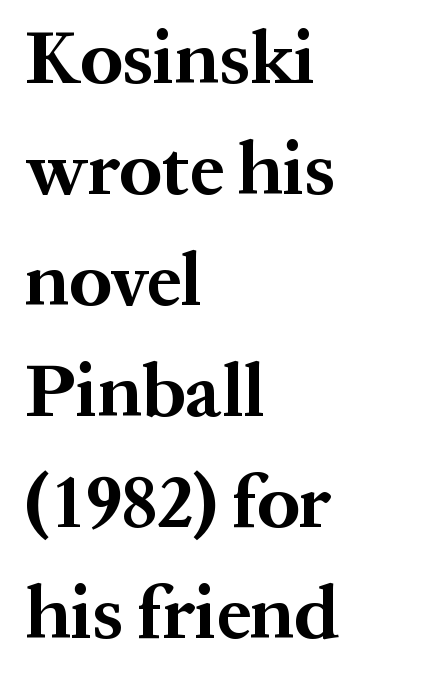
{"serif": "yes", "italic": "no", "bold": "yes", "weight": "bold", "width": "normal", "stroke_contrast": "medium", "x_height": "medium", "monospaced": "no", "underline": "no", "align": "left", "line_spacing": "normal", "line_spacing_ratio": 1.46, "letter_spacing": "normal", "letter_spacing_em": 0.0, "glyph_px": 76}
